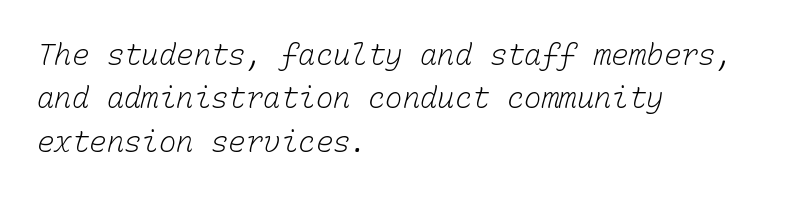
The image shows 29 px light type, monospaced; set left-aligned, normal line spacing (1.5x), normal letter spacing, not underlined; low stroke contrast and a medium x-height.
